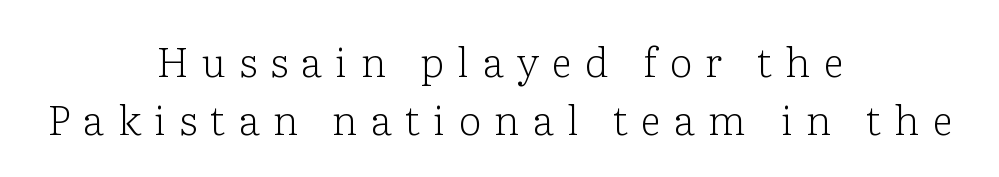
The compositor balanced each line on the midline. This sample has the flowing, uneven cadence of proportional lettering. Type without underlining. Summary of vertical rhythm: regular, with standard interline spacing. On a weight scale, this lands at 450 or below. This is roman type, the default non-slanted kind.
